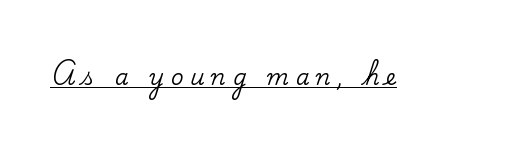
{"underline": "yes", "letter_spacing": "wide", "letter_spacing_em": 0.31, "glyph_px": 22}
